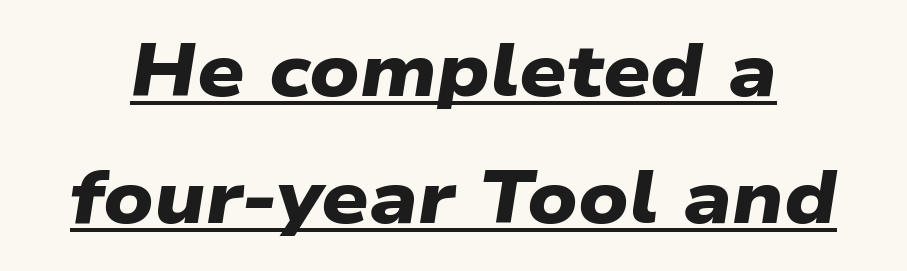
{"serif": "no", "bold": "yes", "weight": "heavy", "width": "wide", "stroke_contrast": "low", "x_height": "medium", "monospaced": "no", "underline": "yes", "line_spacing_ratio": 1.71, "letter_spacing": "normal", "letter_spacing_em": 0.0, "glyph_px": 74}
